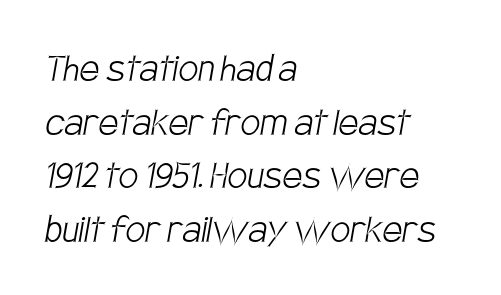
Vertical stems look standard width or narrower in stroke. Here the glyphs are tracked normally, forming tight word shapes. This sample is left-justified, so line endings fall wherever the words run out. Each row of text sits above clean, open space.
